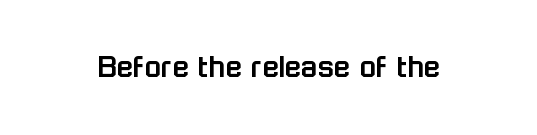
The image shows 34 px sans-serif type, upright; set normal letter spacing, not underlined; low stroke contrast and a medium x-height.
